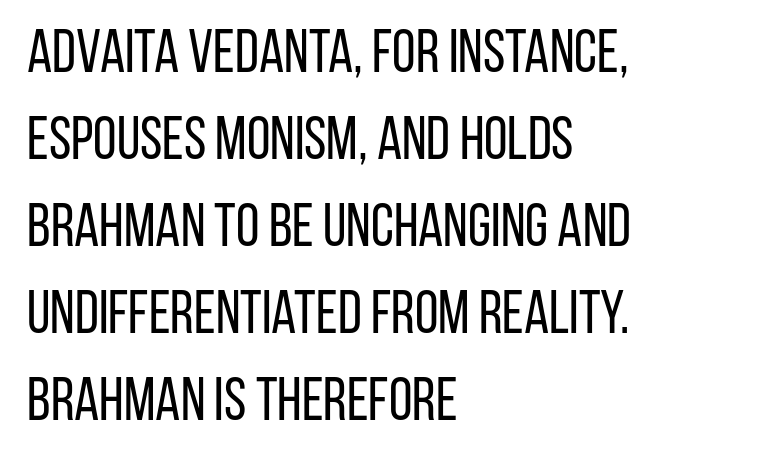
This is the regular roman posture of the typeface. I'd call this a sans setting — the letters go barefoot. Decoration check: the copy has no underline. On a weight scale, this lands at 450 or below. The passage is arranged the way most books set body copy — flush left.
